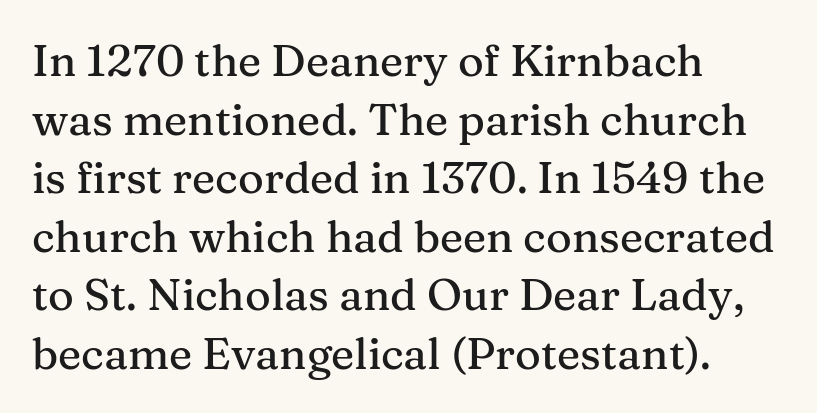
The image shows 44 px serif type, upright; set left-aligned, normal line spacing (1.33x), normal letter spacing, not underlined; medium stroke contrast and a medium x-height.
